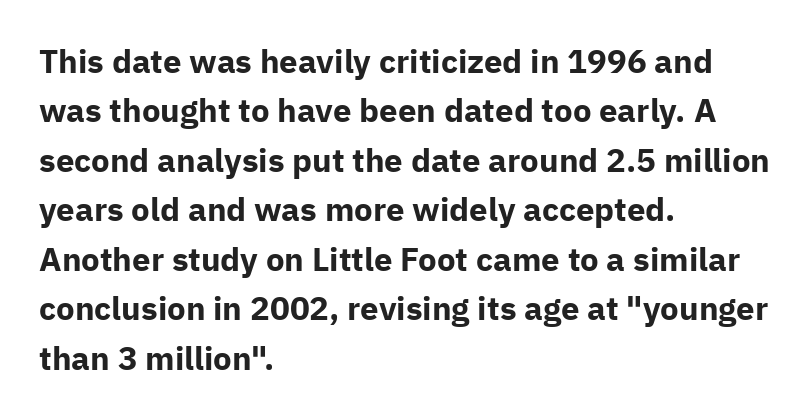
The lettering stays uniformly vertical, giving the passage a roman look. The type is set solid horizontally, with unmodified tracking. This sample has the flowing, uneven cadence of proportional lettering. These lines are set flush left with a ragged right edge. Honestly, there is no underline to notice here at all.
